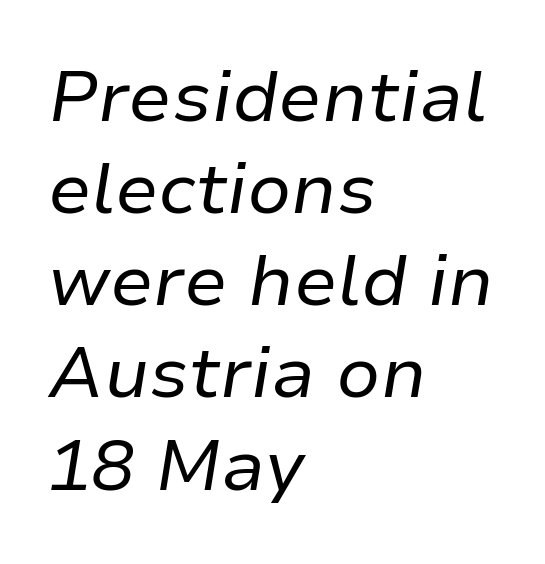
The image shows 72 px regular-weight type, italic (leaning right); set left-aligned, normal line spacing (1.28x), normal letter spacing, not underlined; low stroke contrast and a medium x-height.
